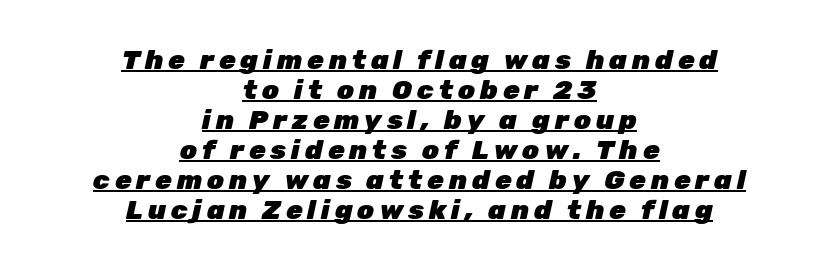
The image shows 27 px bold type, italic (leaning right); set centered, tight line spacing (1.11x), underlined.
